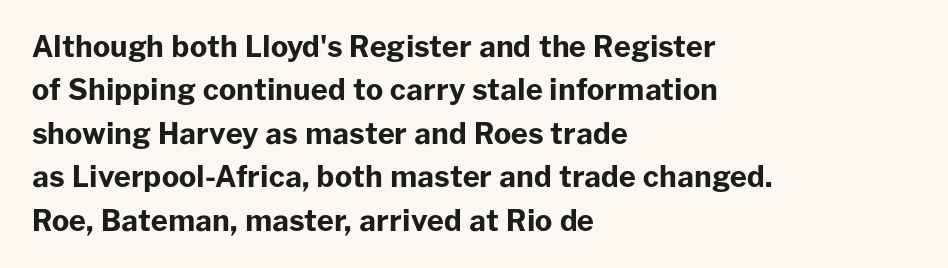
How would I describe the line gaps? Plain and ordinary. This rendering leaves character spacing at its baseline value. Looks like regular typesetting: each glyph gets only the width it needs. The passage shown is typeset with a sans-serif family. A clean baseline with only descenders dipping below it. Weight: bold.
